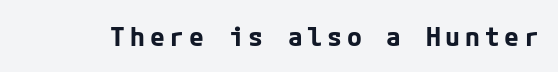
The lettering holds an erect, upright posture throughout. Check the space under the baseline: it is left empty. Does the weight exceed regular? Yes, all the way to bold.
